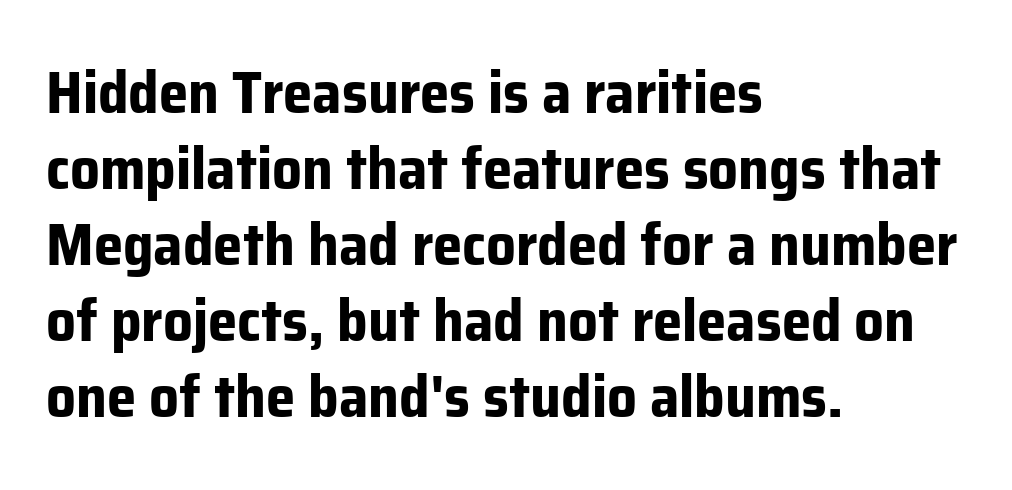
Clear beneath every line of the passage. Posture: upright roman. The gaps between neighbouring characters are ordinary and unremarkable. Regular leading.
